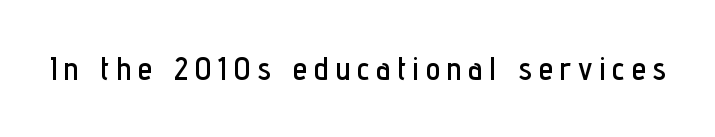
{"serif": "no", "italic": "no", "width": "condensed", "stroke_contrast": "low", "x_height": "medium", "monospaced": "no", "underline": "no", "letter_spacing": "wide", "letter_spacing_em": 0.22, "glyph_px": 32}
